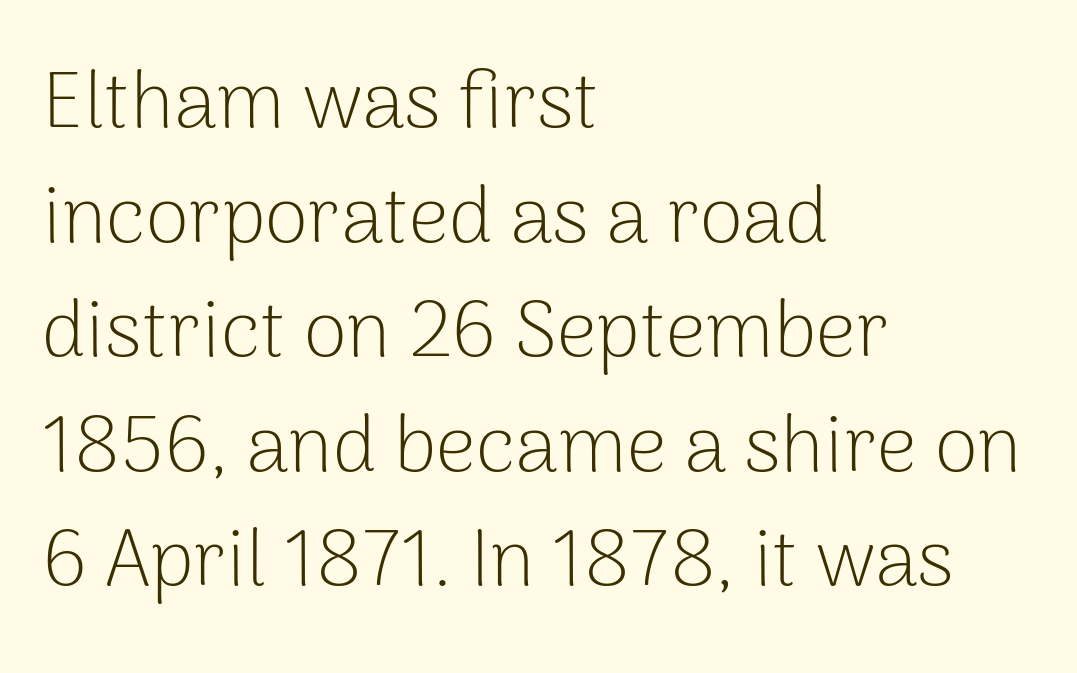
No chunkiness to these letters — they're not bold. Here the glyphs are tracked normally, forming tight word shapes. Typeset ragged right — the left edge is the straight one. Posture: upright roman. Each row of text sits above clean, open space.
